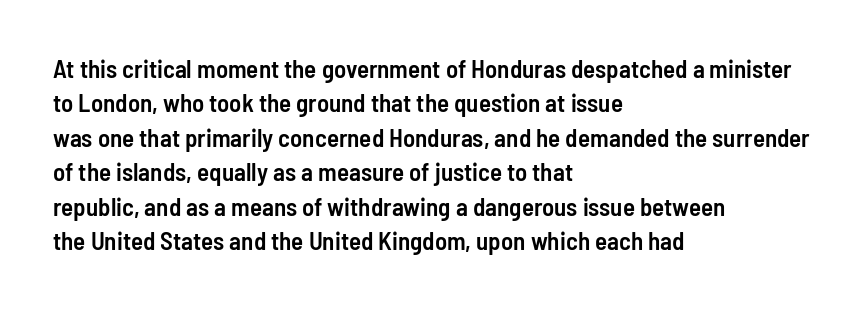
{"italic": "no", "bold": "semi", "underline": "no", "align": "left", "line_spacing": "normal", "line_spacing_ratio": 1.38, "letter_spacing": "normal", "letter_spacing_em": 0.0, "glyph_px": 25}
